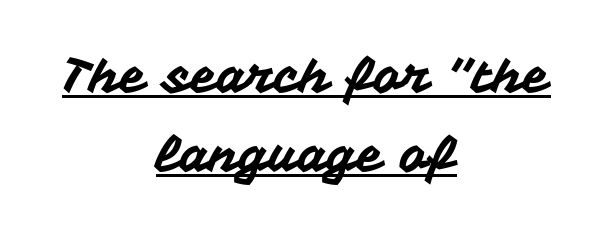
Q: Is the text italic (slanted)? A: Yes.
Q: Is the typeface a serif or a sans-serif typeface? A: Sans-serif.
Q: Is the text underlined? A: Yes.
Q: How is the paragraph aligned? A: Centered.
Q: Is the spacing between letters normal or unusually wide? A: Normal.
Q: Is the spacing between lines tight, normal or loose? A: Normal.
Q: Width (condensed, normal, or wide)? A: Normal.
Q: Stroke contrast? A: Medium.
Q: x-height? A: Medium.
Q: Monospaced? A: No.
